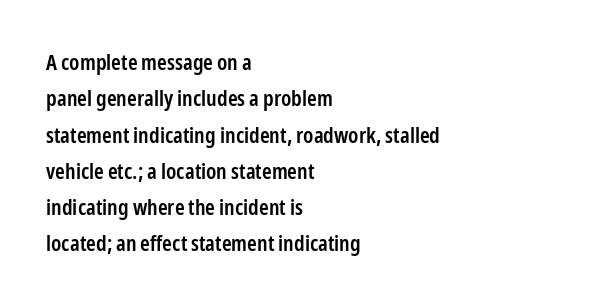
The image shows 22 px text type, upright; set left-aligned, normal line spacing (1.65x), normal letter spacing, not underlined.
